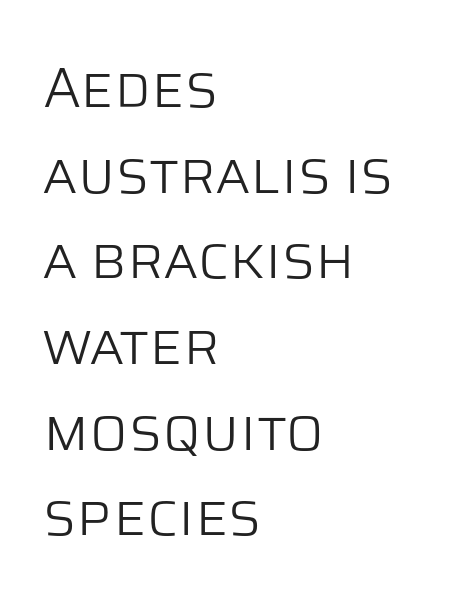
Q: Is the text bold? A: No.
Q: Is the text italic (slanted)? A: No, it is upright.
Q: Is the typeface a serif or a sans-serif typeface? A: Sans-serif.
Q: Is the text underlined? A: No.
Q: How is the paragraph aligned? A: Left-aligned.
Q: Is the spacing between letters normal or unusually wide? A: Normal.
Q: Is the spacing between lines tight, normal or loose? A: Normal.
Q: Width (condensed, normal, or wide)? A: Normal.
Q: Stroke contrast? A: Low.
Q: x-height? A: Large.
Q: Monospaced? A: No.
